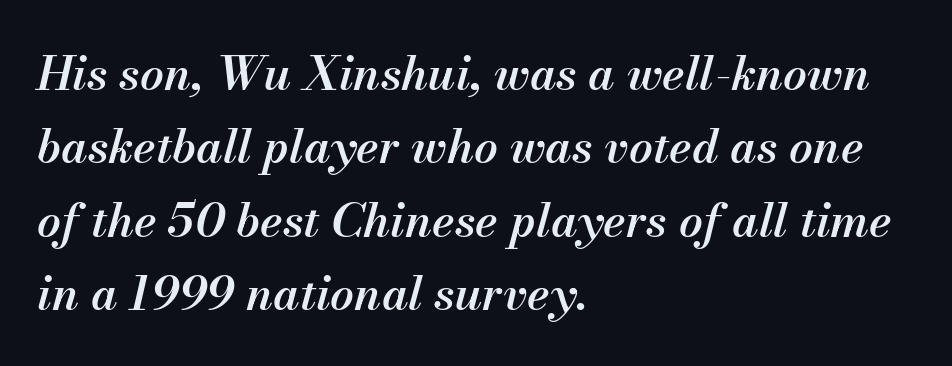
{"italic": "yes", "lean": "right", "slant_degrees": 13, "bold": "semi", "weight": "semibold", "width": "normal", "stroke_contrast": "medium", "x_height": "small", "monospaced": "no", "underline": "no", "align": "left", "line_spacing": "normal", "line_spacing_ratio": 1.56, "letter_spacing": "normal", "letter_spacing_em": 0.0, "glyph_px": 47}
